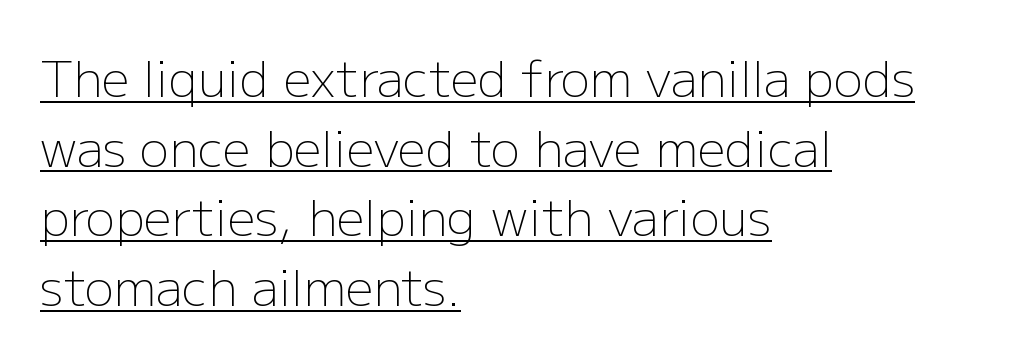
{"serif": "no", "italic": "no", "bold": "no", "weight": "light", "width": "normal", "stroke_contrast": "low", "x_height": "medium", "monospaced": "no", "underline": "yes", "align": "left", "line_spacing": "normal", "line_spacing_ratio": 1.42, "letter_spacing": "normal", "letter_spacing_em": 0.0, "glyph_px": 49}
